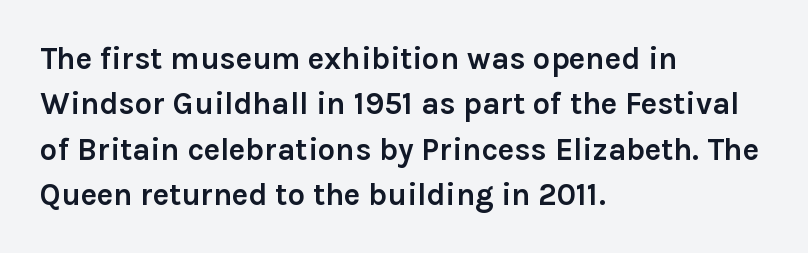
Q: Is the text bold? A: Yes.
Q: Is the text italic (slanted)? A: No, it is upright.
Q: Is the typeface a serif or a sans-serif typeface? A: Sans-serif.
Q: Is the text underlined? A: No.
Q: How is the paragraph aligned? A: Left-aligned.
Q: Is the spacing between letters normal or unusually wide? A: Normal.
Q: Is the spacing between lines tight, normal or loose? A: Normal.
Q: Width (condensed, normal, or wide)? A: Normal.
Q: x-height? A: Medium.
Q: Monospaced? A: No.
